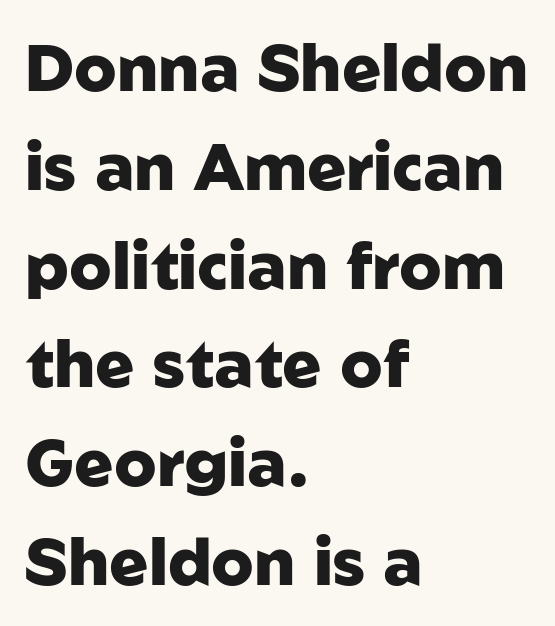
The image shows 65 px heavy sans-serif type, upright; set left-aligned, normal line spacing (1.52x), normal letter spacing, not underlined; low stroke contrast and a medium x-height.
